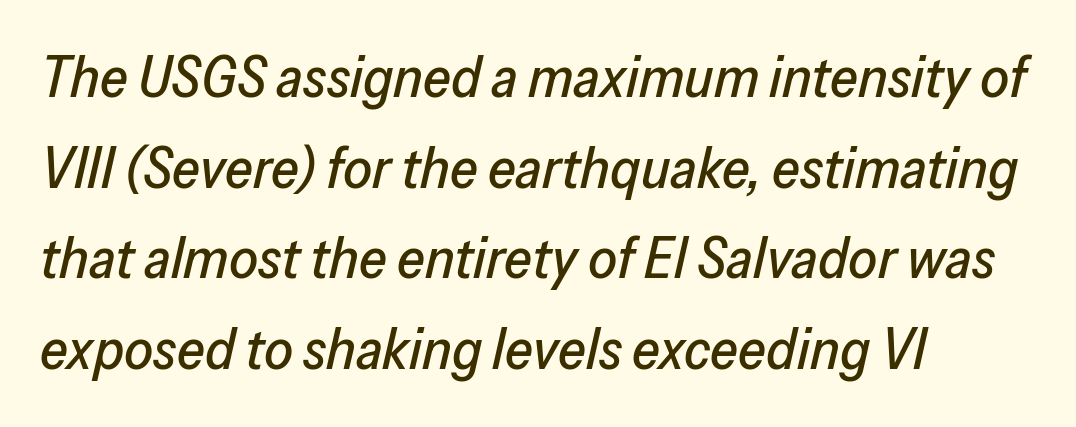
Emphasis-style slanted type is in use. The rendering anchors every line to the left-hand side. No word sits above an underline. You could call the tracking neutral — neither tight nor loose. The block of text has a typical density, with ordinary space between rows.
